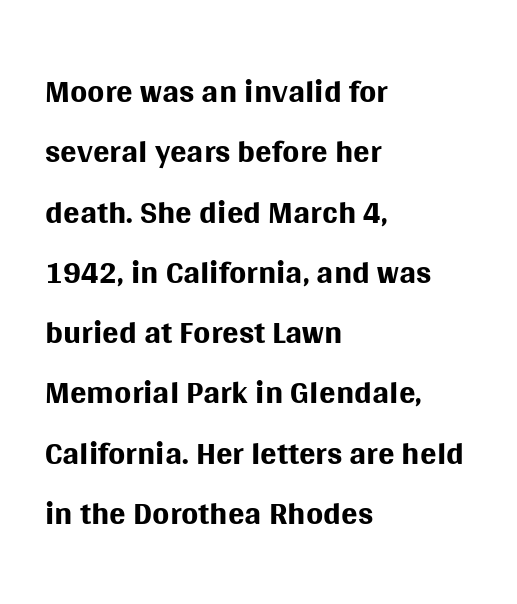
Every stem runs plumb, perpendicular to the baseline. Caption: face not bold, strokes unweighted. The face used here is a sans, in the tradition of grotesques and geometrics. The rag falls on the right side of this text block. No extra tracking has been applied to these lines. Nobody drew a line under any word here.
